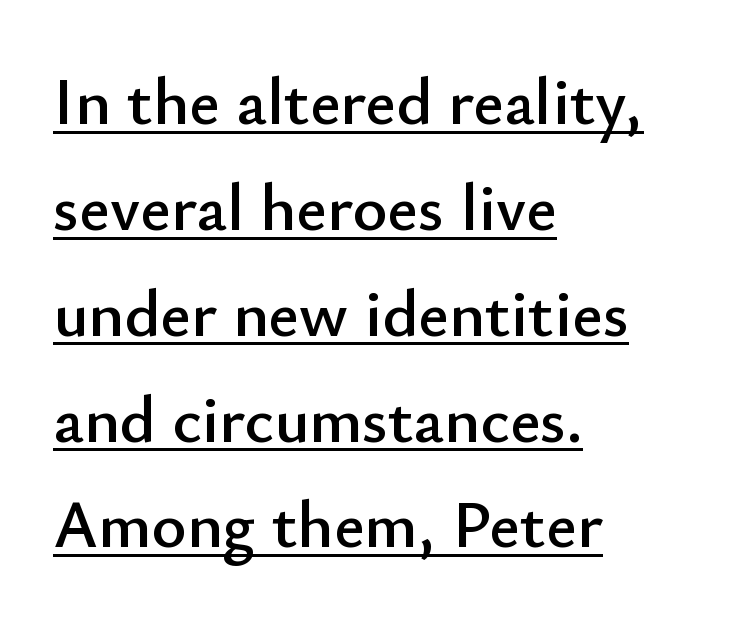
The image shows 67 px sans-serif type, upright; set left-aligned, normal line spacing (1.58x), normal letter spacing, underlined; low stroke contrast and a small x-height.
